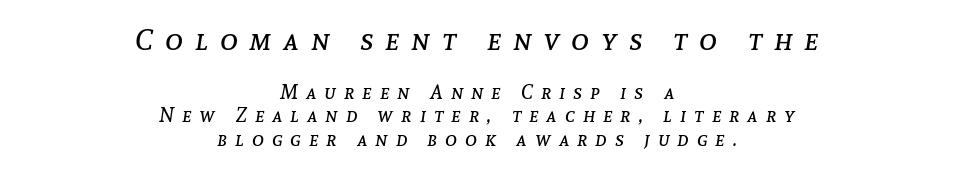
The image shows 30 px regular-weight type, italic (leaning right); set centered, line spacing 1.19x, unusually wide letter spacing (+0.4 em), not underlined; the first (top) block is 1.5x larger; low stroke contrast and a medium x-height.
